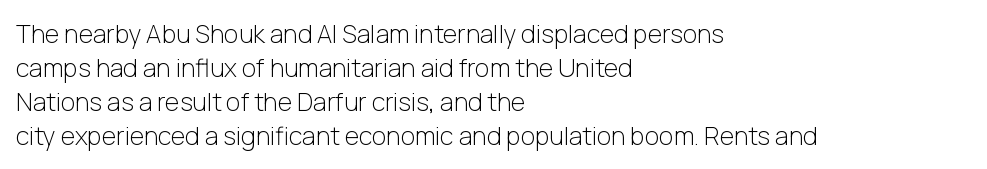
A normal amount of white space separates one row of letters from the next. Honestly, the letter spacing is just normal — you wouldn't notice it. The font's upright variant was chosen for this text. Is this a heavy cut? Hardly; it is regular or lighter. Caption: multi-line text, flush left, ragged right.
